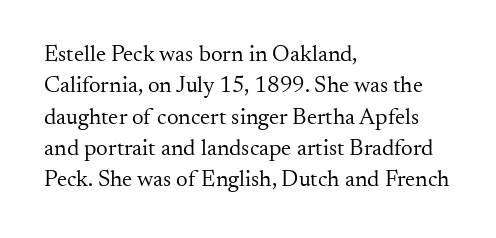
The image shows 23 px text type, upright; set left-aligned, normal line spacing (1.36x), normal letter spacing, not underlined.
